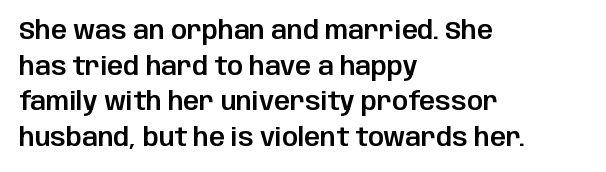
{"italic": "no", "underline": "no", "align": "left", "line_spacing": "normal", "line_spacing_ratio": 1.43, "letter_spacing": "normal", "letter_spacing_em": 0.0, "glyph_px": 25}
